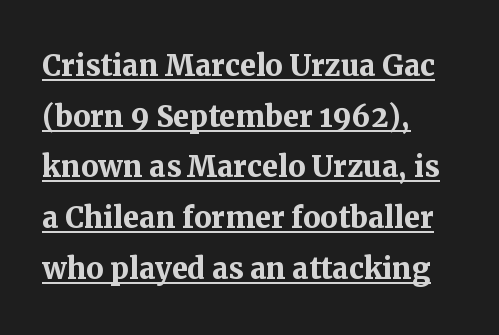
The image shows 39 px semibold serif type, upright; set left-aligned, normal line spacing (1.3x), normal letter spacing, underlined; medium stroke contrast and a medium x-height.
